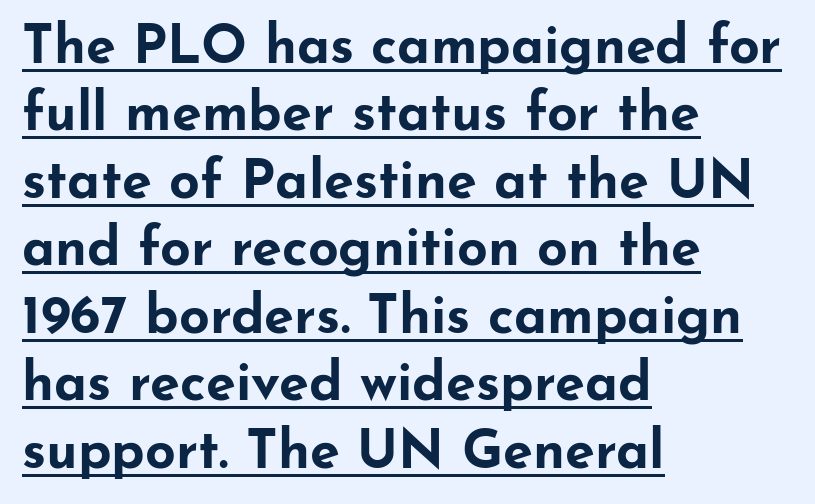
The image shows 54 px bold, wide sans-serif type, upright; set left-aligned, normal line spacing (1.25x), normal letter spacing, underlined; low stroke contrast and a small x-height.
